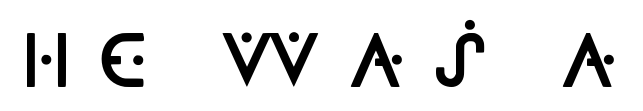
{"serif": "no", "italic": "no", "bold": "semi", "weight": "semibold", "width": "condensed", "stroke_contrast": "low", "x_height": "large", "monospaced": "no", "underline": "no", "letter_spacing": "wide", "letter_spacing_em": 0.35, "glyph_px": 70}
